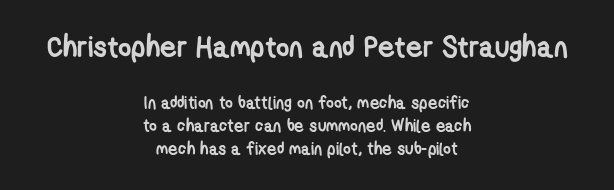
The characters display no serif detailing; their extremities are plain. Has an underline been added? It has not. The tracking reads as untouched default to a designer's eye. You'd pick this weight for a headline — it's a proper bold. Is the lower block the larger one? No — the upper block carries the bigger type. The paragraph has two soft edges and a firm central axis.
